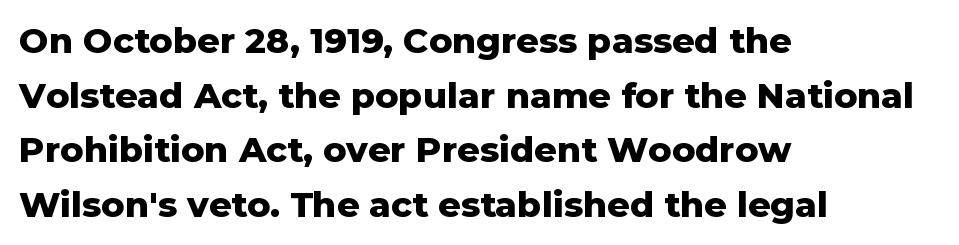
Only glyphs here, with clear space below each row. Letterform terminals end flat and unadorned throughout the passage. Weight: bold. The passage shown has conventional tracking throughout.
